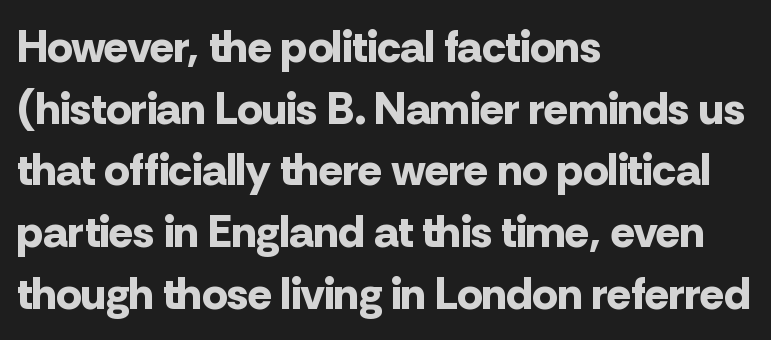
Vertical spacing — default. Students, this is bold: see how much ink each stroke carries. Quick note: not italic, upright. Horizontally, the lines are justified to the leading edge only.
